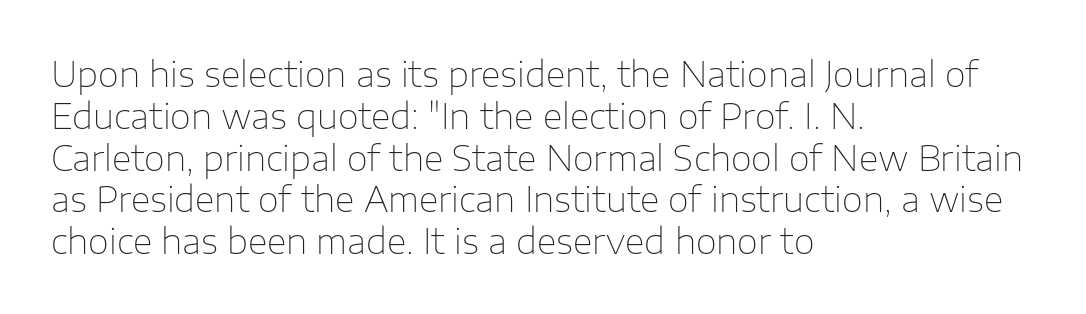
Q: Is the text bold? A: No.
Q: Is the text italic (slanted)? A: No, it is upright.
Q: Is the typeface a serif or a sans-serif typeface? A: Sans-serif.
Q: Is the text underlined? A: No.
Q: How is the paragraph aligned? A: Left-aligned.
Q: Is the spacing between letters normal or unusually wide? A: Normal.
Q: Width (condensed, normal, or wide)? A: Normal.
Q: Stroke contrast? A: Low.
Q: x-height? A: Medium.
Q: Monospaced? A: No.
